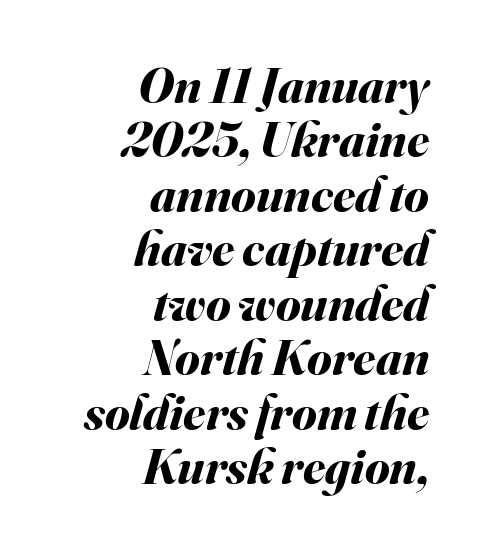
Q: Is the text bold? A: Yes.
Q: Is the text italic (slanted)? A: Yes, it leans right by about 16 degrees.
Q: Is the text underlined? A: No.
Q: How is the paragraph aligned? A: Right-aligned.
Q: Is the spacing between letters normal or unusually wide? A: Normal.
Q: Is the spacing between lines tight, normal or loose? A: Tight.
Q: Width (condensed, normal, or wide)? A: Normal.
Q: Stroke contrast? A: Medium.
Q: x-height? A: Small.
Q: Monospaced? A: No.
